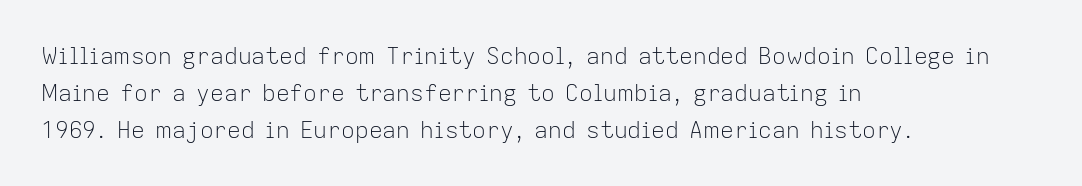
The image shows 23 px text type, upright; set left-aligned, normal line spacing (1.6x), normal letter spacing, not underlined.
